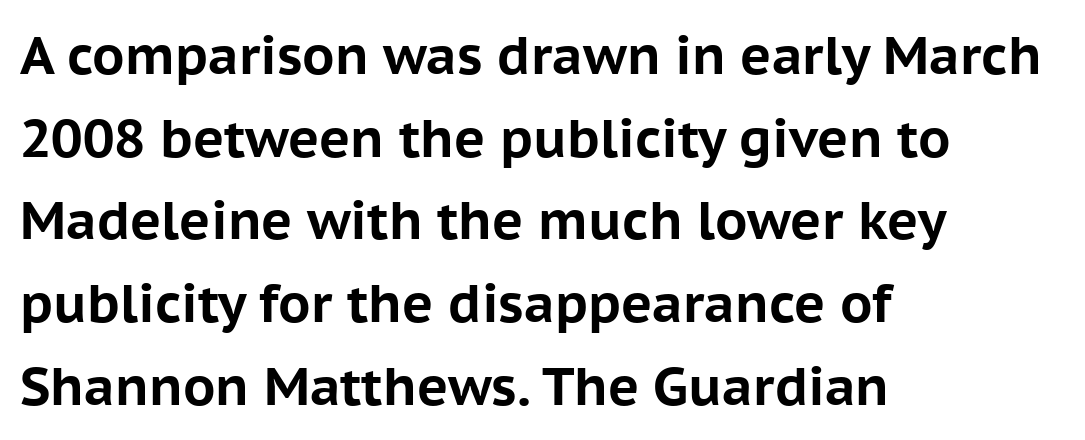
The image shows 53 px bold sans-serif type, upright; set left-aligned, normal line spacing (1.56x), normal letter spacing, not underlined; low stroke contrast and a medium x-height.
